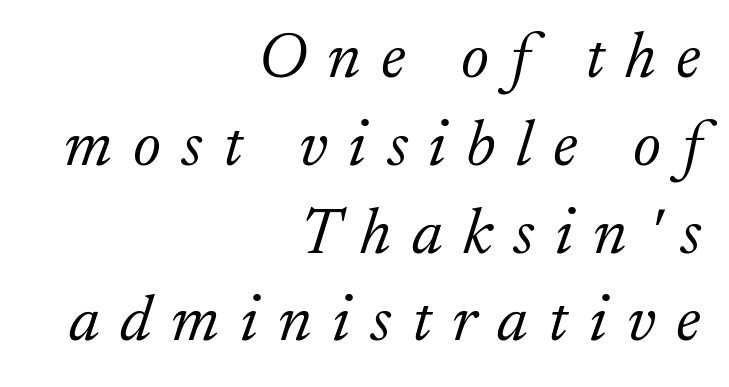
The image shows 66 px light serif type, italic (leaning right); set right-aligned, normal line spacing (1.33x), unusually wide letter spacing (+0.31 em), not underlined; low stroke contrast and a small x-height.
